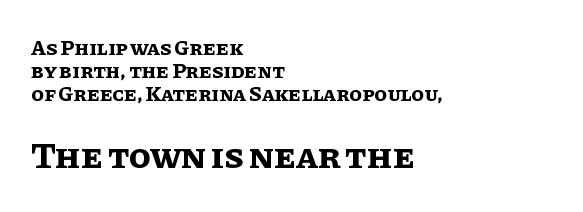
The typesetting leans heavy: a genuine bold. Horizontally, the lines are justified to the leading edge only. The later block is typeset at a bigger size than the earlier block. The glyphs are unaccompanied by any horizontal stroke below them.
